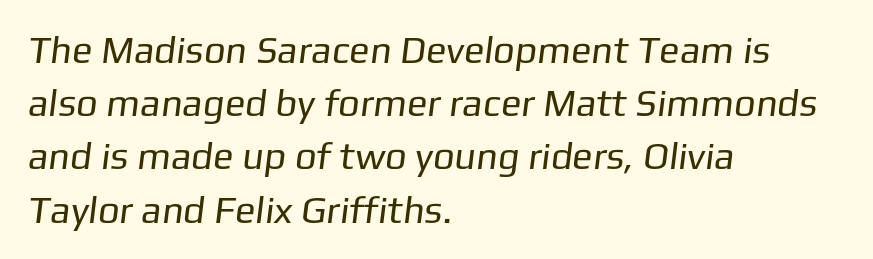
{"serif": "no", "bold": "no", "weight": "regular", "width": "normal", "stroke_contrast": "low", "x_height": "medium", "monospaced": "no", "underline": "no", "align": "left", "line_spacing": "normal", "line_spacing_ratio": 1.4, "letter_spacing": "normal", "letter_spacing_em": 0.0, "glyph_px": 38}
